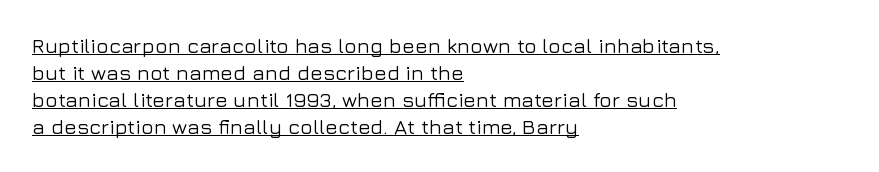
The image shows 21 px text type, upright; set left-aligned, normal line spacing (1.29x), normal letter spacing, underlined.
